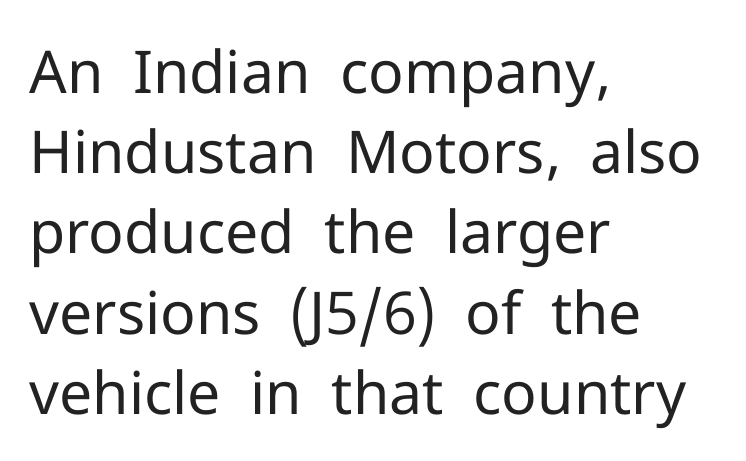
{"serif": "no", "italic": "no", "bold": "no", "weight": "regular", "width": "normal", "stroke_contrast": "low", "x_height": "medium", "monospaced": "no", "underline": "no", "align": "left", "line_spacing": "normal", "line_spacing_ratio": 1.36, "letter_spacing": "normal", "letter_spacing_em": 0.0, "glyph_px": 59}
